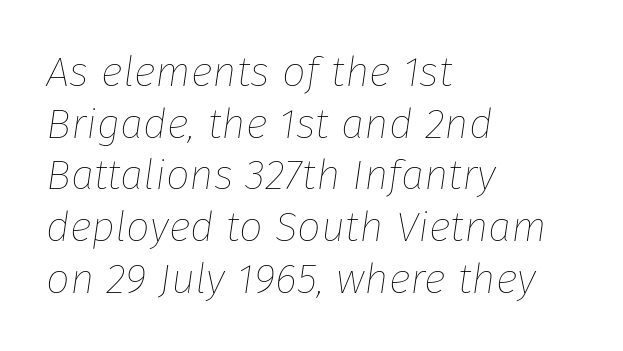
Caption: standard tracking, unaltered. Quick note: underline off. Line starts are locked; line ends wander. Character widths vary here, with narrow letters taking less room than wide ones. The typeface has the unassuming heft of standard copy or less. Designer's note — italics engaged.
